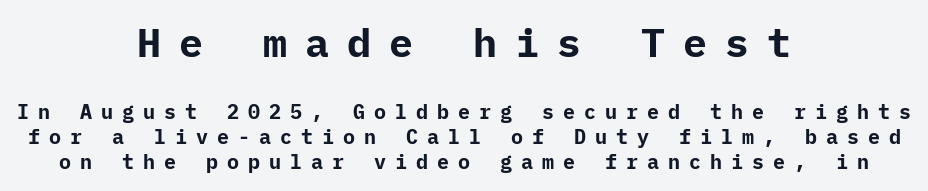
The image shows 40 px bold sans-serif type, upright; set centered, normal line spacing (1.25x), unusually wide letter spacing (+0.45 em), not underlined; the first (top) block is 2.0x larger; low stroke contrast and a medium x-height.
